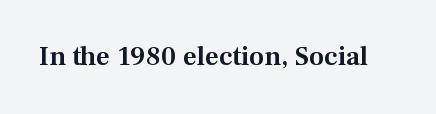
{"italic": "no", "underline": "no", "letter_spacing": "normal", "letter_spacing_em": 0.0, "glyph_px": 27}
